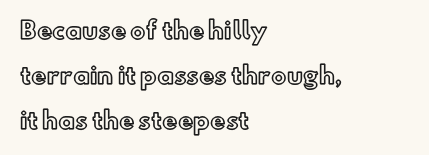
{"italic": "no", "underline": "no", "align": "left", "line_spacing": "loose", "line_spacing_ratio": 1.96, "letter_spacing": "normal", "letter_spacing_em": 0.0, "glyph_px": 23}
